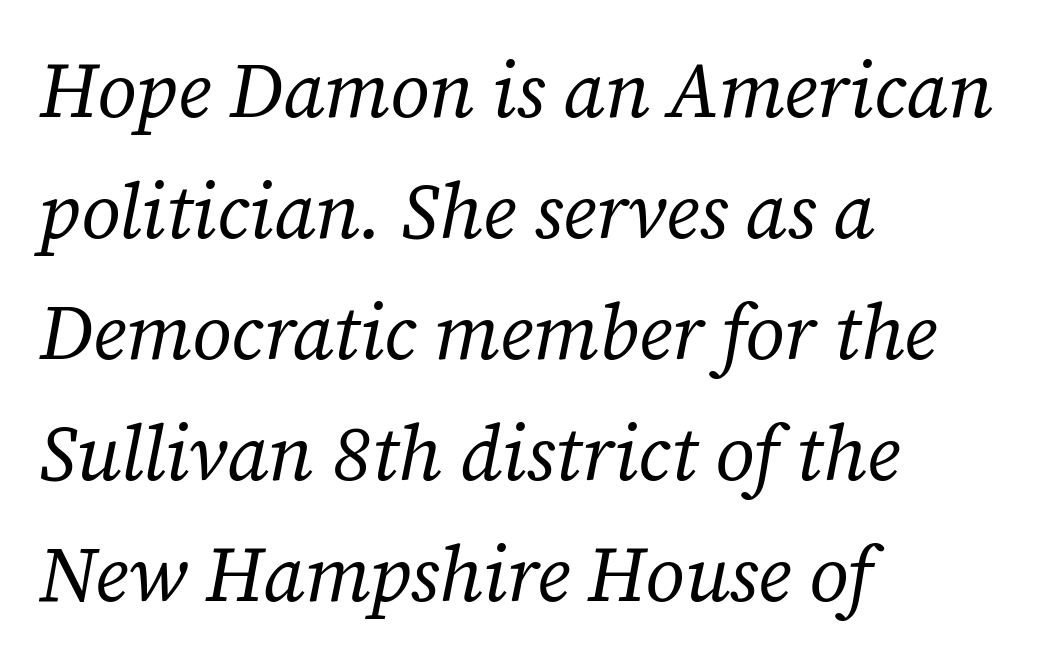
{"serif": "yes", "italic": "yes", "lean": "right", "slant_degrees": 12, "bold": "no", "weight": "regular", "width": "normal", "stroke_contrast": "low", "x_height": "medium", "monospaced": "no", "underline": "no", "align": "left", "line_spacing": "normal", "line_spacing_ratio": 1.57, "letter_spacing": "normal", "letter_spacing_em": 0.0, "glyph_px": 77}
